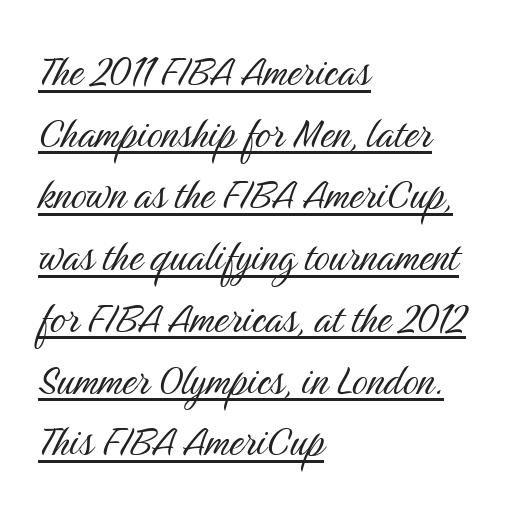
The image shows 49 px light, condensed sans-serif type; set left-aligned, normal line spacing (1.26x), normal letter spacing, underlined; medium stroke contrast and a medium x-height.
